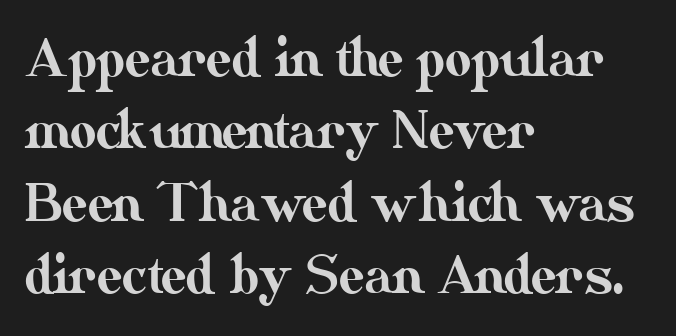
The image shows 51 px text type, upright; set left-aligned, normal line spacing (1.42x), normal letter spacing, not underlined; medium stroke contrast and a small x-height.
